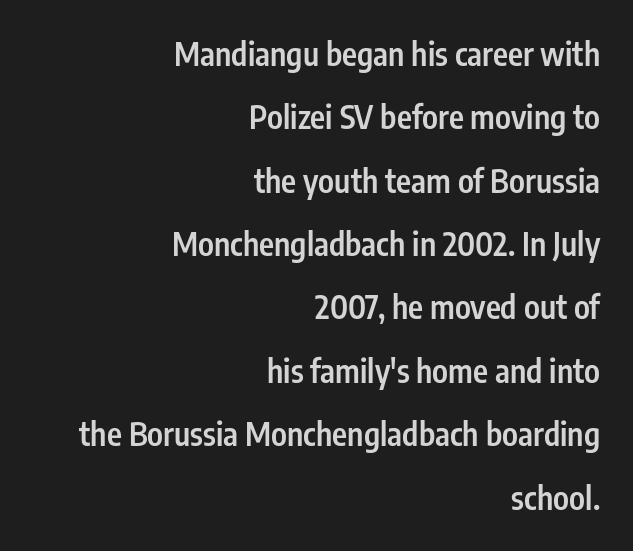
It's the straight-up-and-down kind of type. Weight check: semibold — heavier than regular, not quite bold. A typesetter would call this proportional, since set widths differ per character. One-word summary of the alignment: right.
